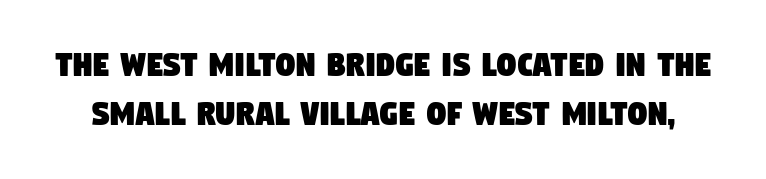
{"serif": "no", "width": "condensed", "stroke_contrast": "low", "x_height": "large", "monospaced": "no", "underline": "no", "line_spacing": "normal", "line_spacing_ratio": 1.3, "letter_spacing": "normal", "letter_spacing_em": 0.0, "glyph_px": 38}
